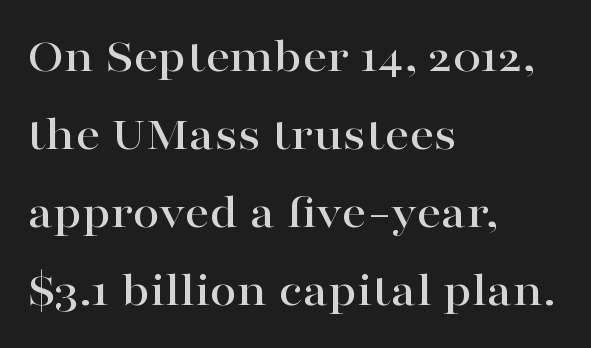
{"serif": "yes", "italic": "no", "width": "wide", "stroke_contrast": "high", "x_height": "medium", "monospaced": "no", "underline": "no", "align": "left", "line_spacing": "normal", "line_spacing_ratio": 1.59, "letter_spacing": "normal", "letter_spacing_em": 0.0, "glyph_px": 49}
